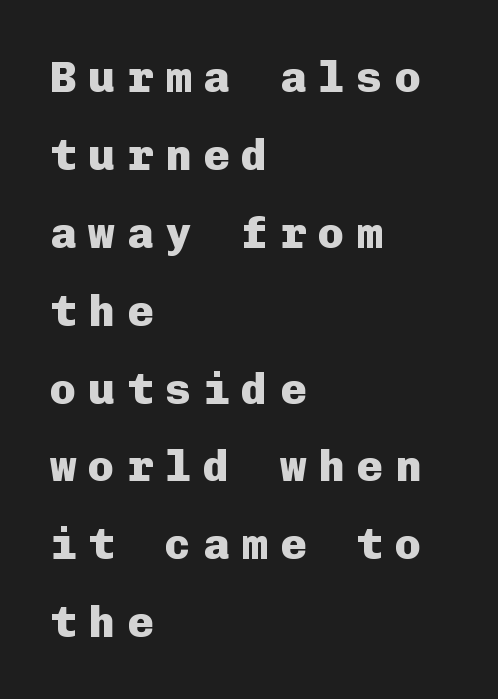
In terms of posture, this sample is upright. The text block is weighted toward the left margin, trailing off unevenly rightward. In terms of letterform style, serifs are entirely absent. Words float on clear page, feet unadorned.
